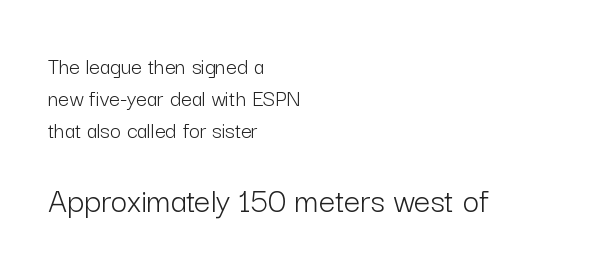
{"serif": "no", "italic": "no", "bold": "no", "weight": "light", "width": "normal", "stroke_contrast": "low", "x_height": "medium", "monospaced": "no", "underline": "no", "align": "left", "line_spacing": "normal", "line_spacing_ratio": 1.33, "letter_spacing": "normal", "letter_spacing_em": 0.0, "larger_block": "second", "size_ratio": 1.5, "glyph_px": 36}
